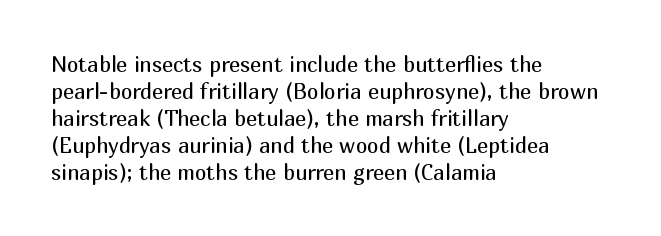
These lines keep a tight, regular rhythm from letter to letter. The rows are spaced the way most documents space them. Nothing heavy about these letters — not bold at all. A roman cut, with each character standing at attention. Check under the words: just untouched page. All the whitespace from short lines collects on the right.
